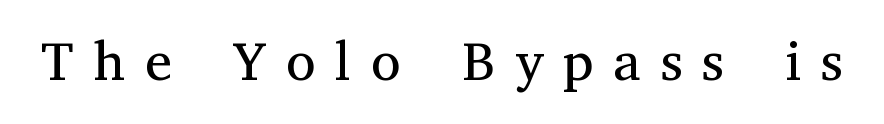
The image shows 54 px regular-weight serif type, upright; set unusually wide letter spacing (+0.37 em), not underlined; medium stroke contrast and a medium x-height.
